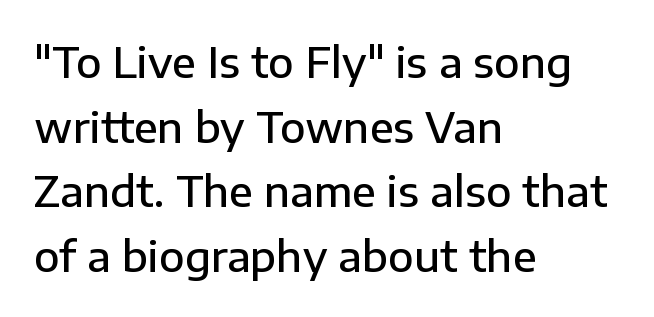
Q: Is the text bold? A: Semi-bold.
Q: Is the text italic (slanted)? A: No, it is upright.
Q: Is the typeface a serif or a sans-serif typeface? A: Sans-serif.
Q: Is the text underlined? A: No.
Q: How is the paragraph aligned? A: Left-aligned.
Q: Is the spacing between letters normal or unusually wide? A: Normal.
Q: Is the spacing between lines tight, normal or loose? A: Normal.
Q: Width (condensed, normal, or wide)? A: Normal.
Q: Stroke contrast? A: Low.
Q: x-height? A: Medium.
Q: Monospaced? A: No.
